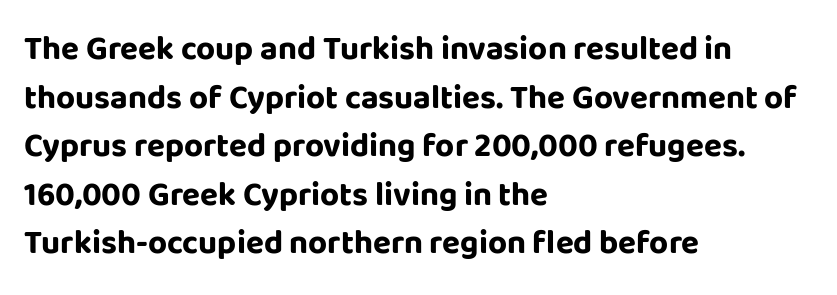
{"serif": "no", "italic": "no", "bold": "yes", "weight": "bold", "width": "normal", "stroke_contrast": "low", "x_height": "large", "monospaced": "no", "underline": "no", "align": "left", "line_spacing": "normal", "line_spacing_ratio": 1.47, "letter_spacing": "normal", "letter_spacing_em": 0.0, "glyph_px": 33}
